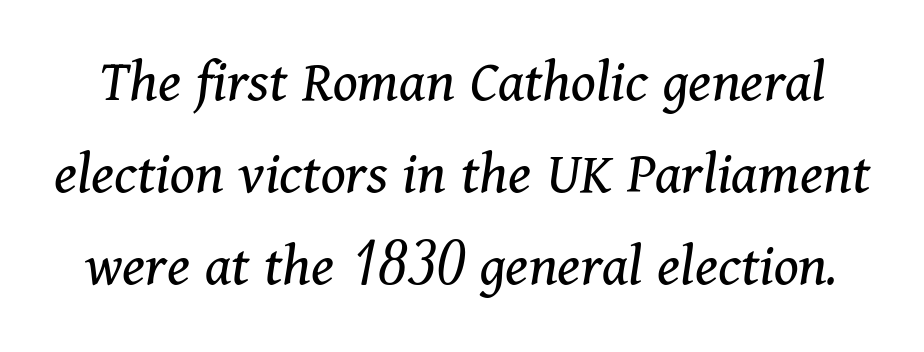
The image shows 62 px regular-weight serif type, italic (leaning right); set normal line spacing (1.48x), normal letter spacing, not underlined; medium stroke contrast and a medium x-height.
